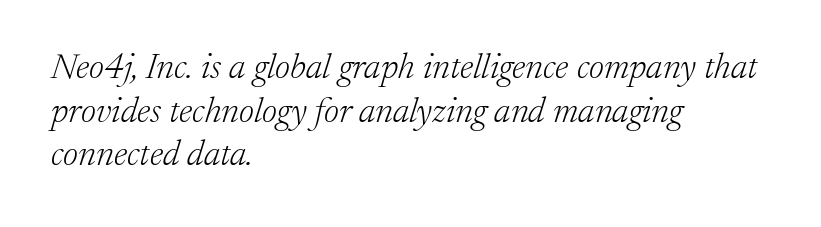
{"serif": "yes", "italic": "yes", "lean": "right", "slant_degrees": 17, "bold": "no", "weight": "light", "width": "normal", "stroke_contrast": "low", "x_height": "medium", "monospaced": "no", "underline": "no", "align": "left", "line_spacing_ratio": 1.21, "letter_spacing": "normal", "letter_spacing_em": 0.0, "glyph_px": 36}
